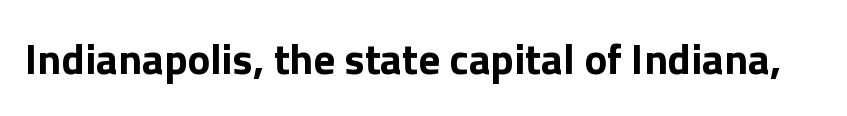
Each letter's strokes conclude bluntly, with no projecting serifs. Characters follow at the spacing the type designer built in. Has an underline been added? It has not. The typography opts for an upright posture over an oblique one. Typesetter's note: full bold, strokes at maximum text heaviness.
